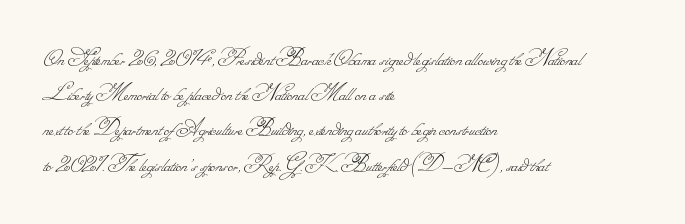
The image shows 25 px text type; set left-aligned, normal line spacing (1.41x), normal letter spacing, not underlined.
